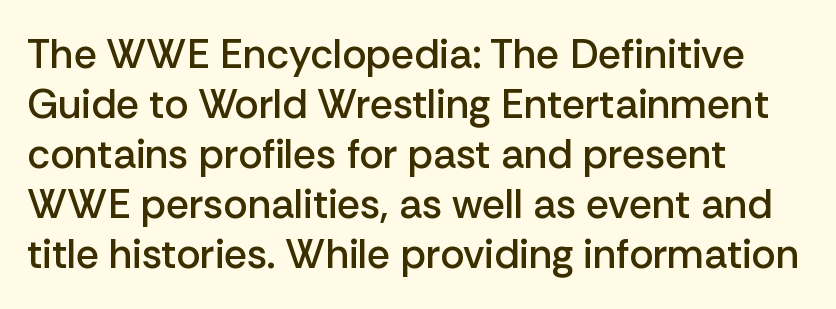
{"serif": "no", "italic": "no", "bold": "semi", "weight": "semibold", "width": "normal", "stroke_contrast": "low", "x_height": "medium", "monospaced": "no", "underline": "no", "align": "left", "line_spacing_ratio": 1.22, "letter_spacing": "normal", "letter_spacing_em": 0.0, "glyph_px": 41}
